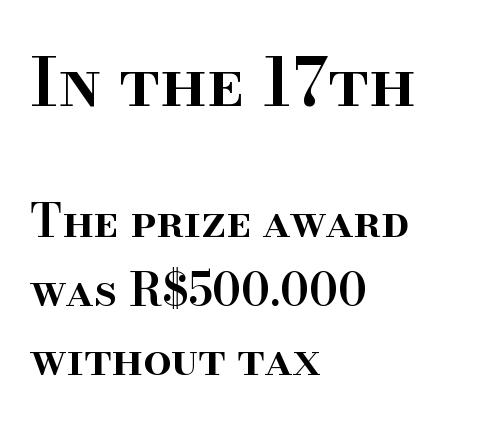
One-word summary of the alignment: left. Bold? Not quite — semibold, heavier than regular but stopping short. Students, observe: this is what conventionally led text looks like. Lines of text with bare space underneath. The upper block of text is set noticeably larger than the block beneath it.
